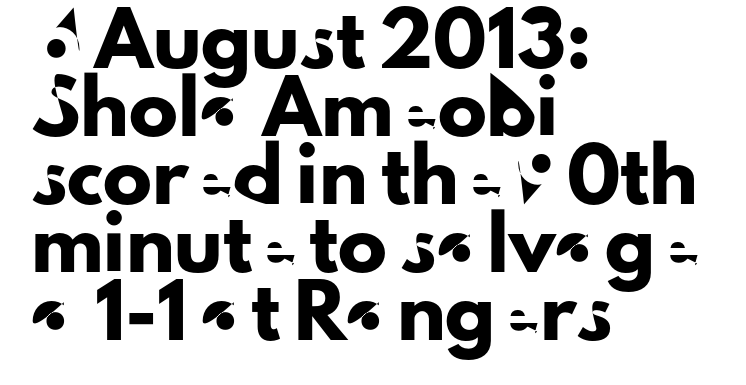
Posture: upright roman. I'd call this a sans setting — the letters go barefoot. The words here are not underlined. The tracking reads as untouched default to a designer's eye.
